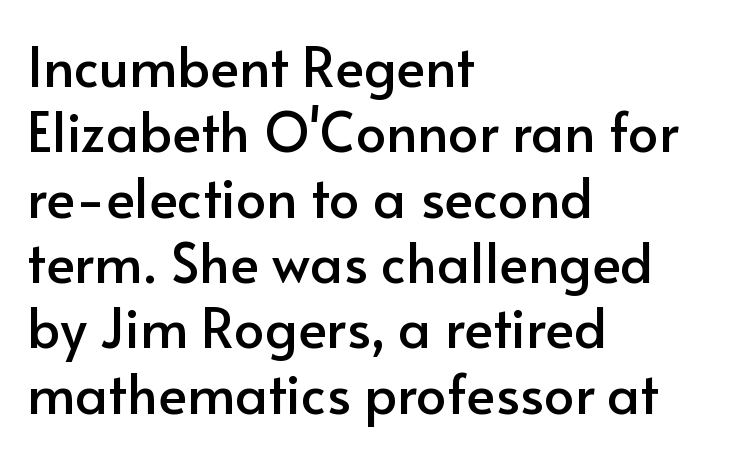
{"serif": "no", "italic": "no", "width": "normal", "stroke_contrast": "low", "x_height": "small", "monospaced": "no", "underline": "no", "align": "left", "line_spacing_ratio": 1.21, "letter_spacing": "normal", "letter_spacing_em": 0.0, "glyph_px": 54}
